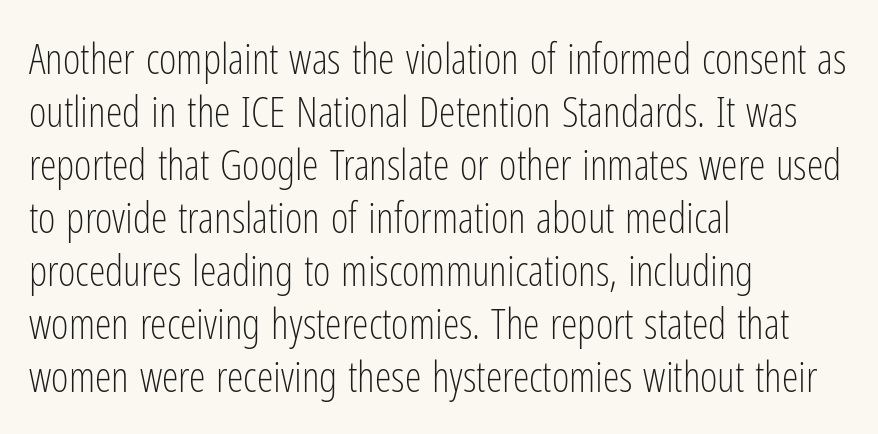
The image shows 42 px light, condensed sans-serif type, upright; set left-aligned, normal line spacing (1.26x), normal letter spacing, not underlined; low stroke contrast and a medium x-height.
